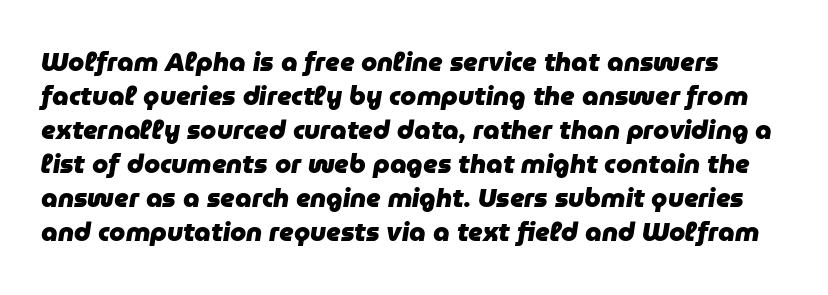
The image shows 26 px bold type, italic (leaning right); set normal line spacing (1.31x), normal letter spacing, not underlined.
